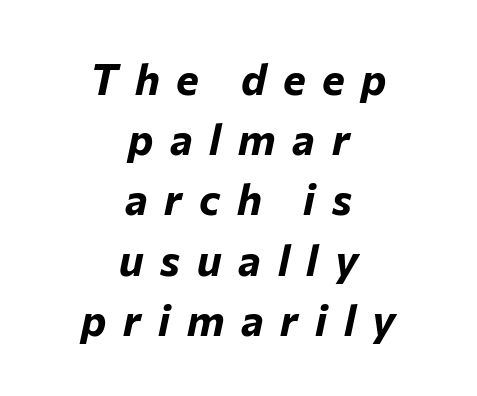
The image shows 43 px bold type, italic (leaning right); set centered, normal line spacing (1.4x), unusually wide letter spacing (+0.39 em), not underlined; low stroke contrast and a medium x-height.
